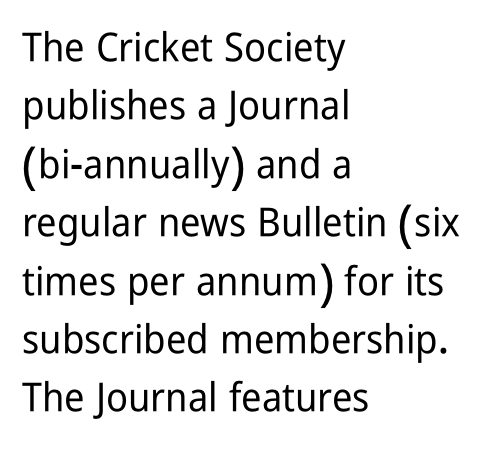
{"serif": "no", "italic": "no", "width": "condensed", "stroke_contrast": "low", "x_height": "medium", "monospaced": "no", "underline": "no", "align": "left", "line_spacing": "normal", "line_spacing_ratio": 1.46, "letter_spacing": "normal", "letter_spacing_em": 0.0, "glyph_px": 40}
